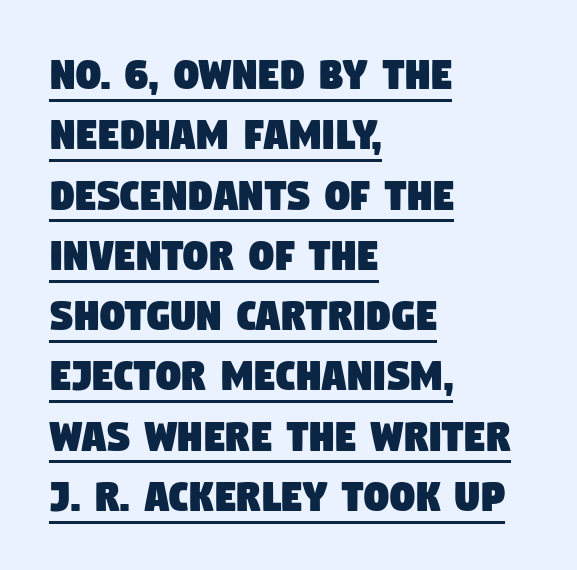
The face used here appears with an underline applied. Varying glyph widths throughout — classic text-font behaviour. Leftover space on each line is placed entirely after the last word. The type family on display is of the sans-serif kind. Inter-character spacing is left at the font's built-in metrics.
